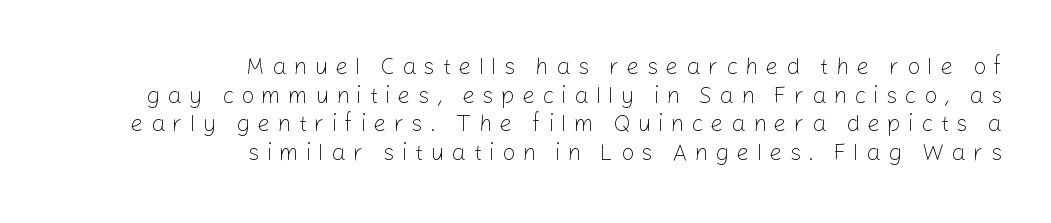
Q: Is the text bold? A: No.
Q: Is the text italic (slanted)? A: No, it is upright.
Q: Is the text underlined? A: No.
Q: How is the paragraph aligned? A: Right-aligned.
Q: Is the spacing between letters normal or unusually wide? A: Unusually wide.
